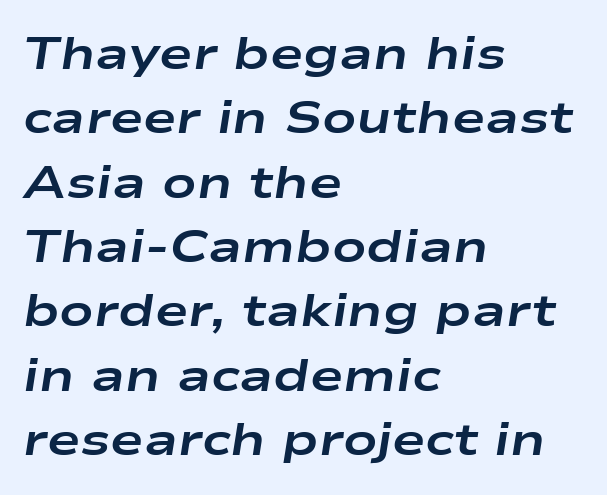
Short and long lines alike share a common starting point at left. The rendering uses a bold face; every stroke is thick and dark. Just letters on the line, the space beneath them empty. The rendering uses natural spacing where letterforms have individual widths. Tracking value appears to be zero — textbook default spacing.
